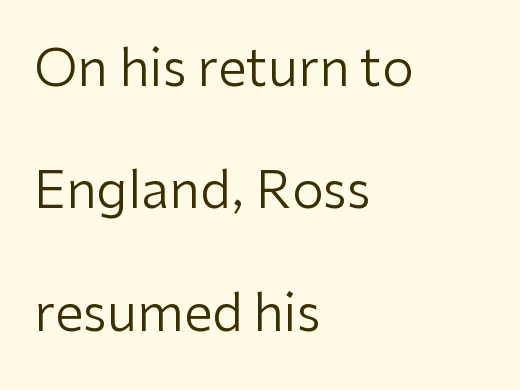
Each new line begins a long way beneath the previous one. Is this a fixed-width face? No — the glyphs have proportional, varying widths. Tracking here is standard; glyphs follow each other at the usual distance. The font is comparable to plain body text, perhaps lighter.
